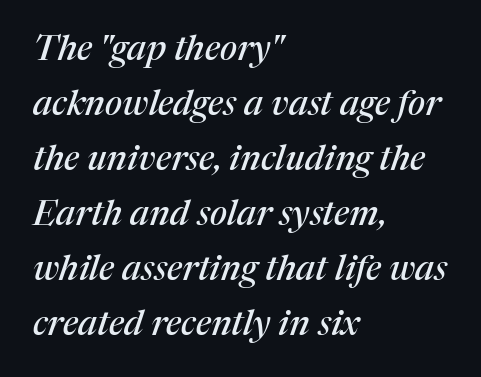
The image shows 35 px serif type, italic (leaning right); set left-aligned, normal line spacing (1.57x), normal letter spacing, not underlined; medium stroke contrast and a medium x-height.
